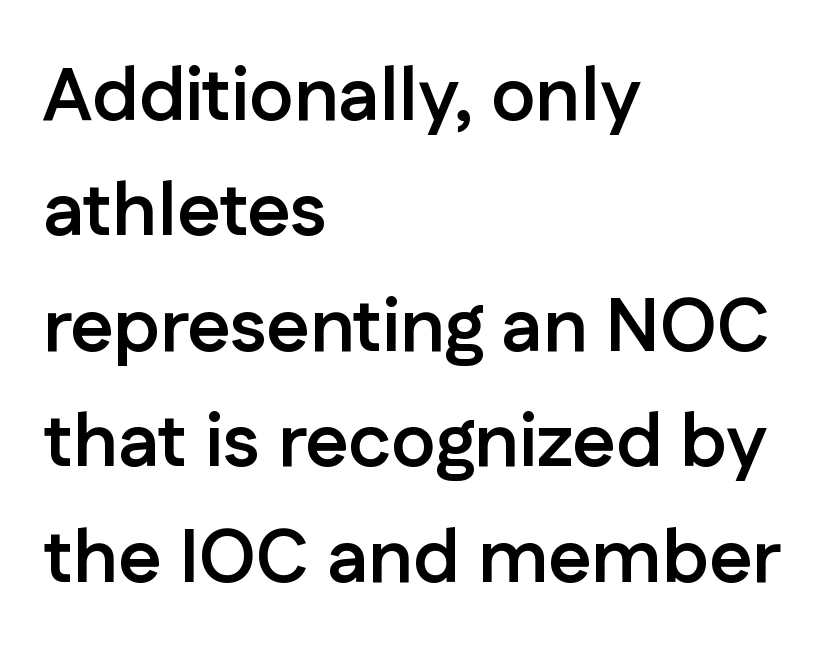
The image shows 75 px semibold sans-serif type, upright; set left-aligned, normal line spacing (1.54x), normal letter spacing, not underlined; low stroke contrast and a medium x-height.
